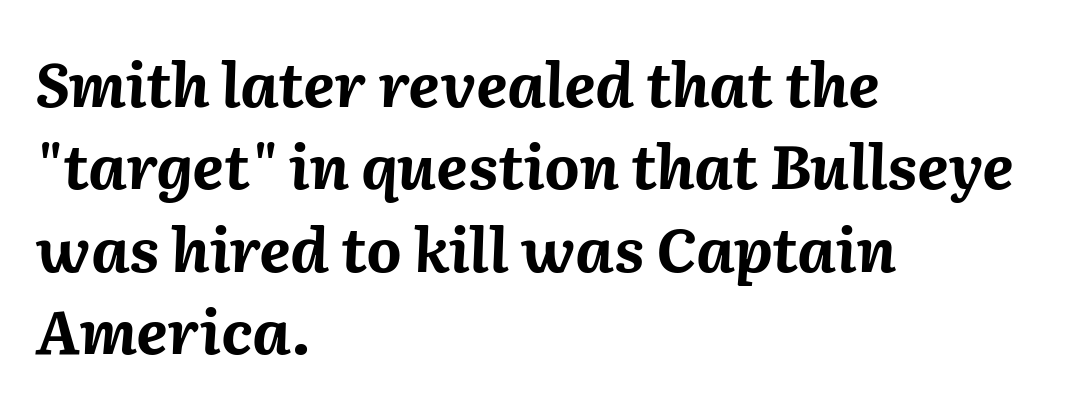
The image shows 61 px bold type, italic (leaning right); set left-aligned, normal line spacing (1.35x), normal letter spacing, not underlined; medium stroke contrast and a medium x-height.
